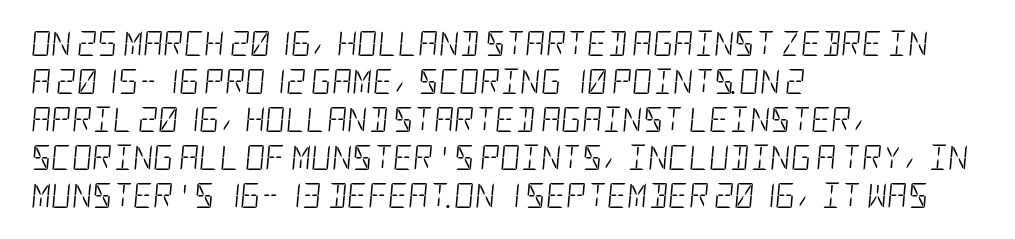
Stroke mass is kept to a normal reading level or below. When letters slant like this, we call the style italic. Each row of text sits above clean, open space. One-word summary of the alignment: left. Honestly, the letter spacing is just normal — you wouldn't notice it. The designer left line spacing at the default.
